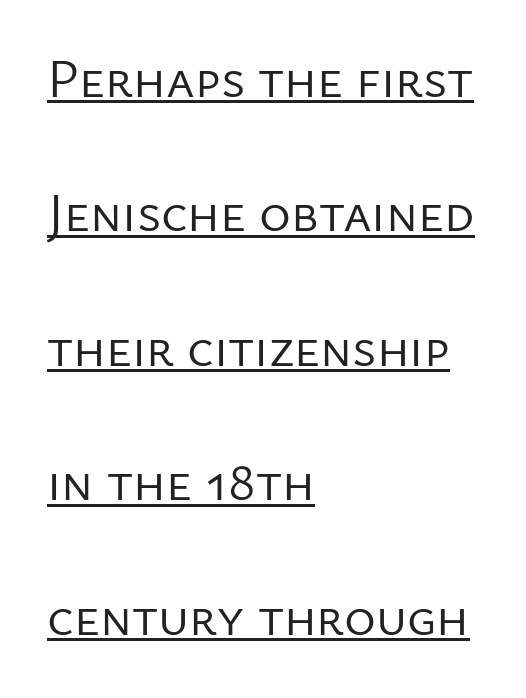
The ragged edge is on the right, which tells us the setting is flush left. Successive baselines arrive slowly, with a big drop between each. Short note: letters normally spaced. Spacing verdict: proportional, widths tailored to each character. Unlike a traditional serif, this face leaves its strokes unadorned. No italicization has been applied; the sample stays upright.
